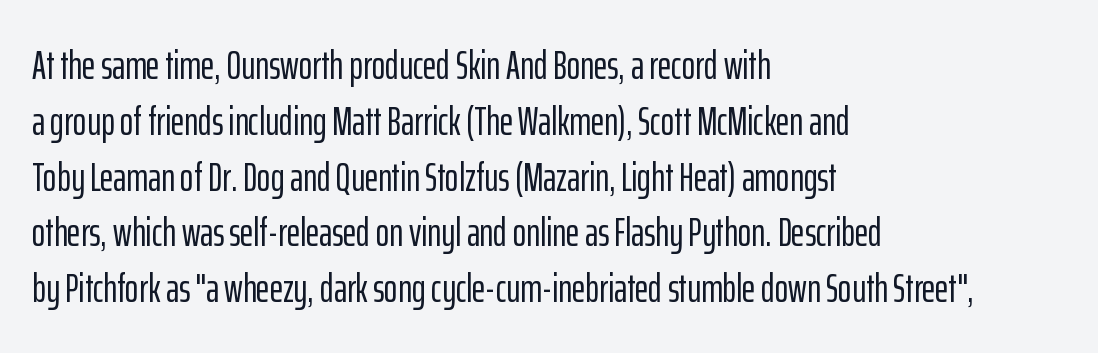
Q: Is the text italic (slanted)? A: No, it is upright.
Q: Is the typeface a serif or a sans-serif typeface? A: Sans-serif.
Q: Is the text underlined? A: No.
Q: How is the paragraph aligned? A: Left-aligned.
Q: Is the spacing between letters normal or unusually wide? A: Normal.
Q: Is the spacing between lines tight, normal or loose? A: Normal.
Q: Width (condensed, normal, or wide)? A: Condensed.
Q: Stroke contrast? A: Low.
Q: x-height? A: Medium.
Q: Monospaced? A: No.
